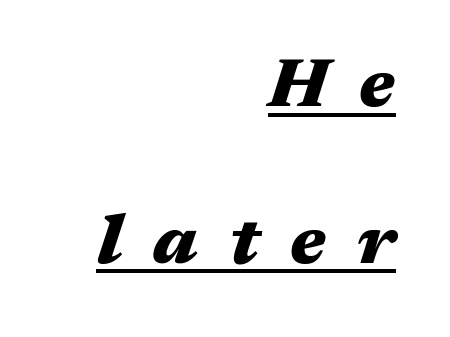
The rendering anchors every line to the right-hand side. The letterforms stand isolated, each surrounded by extra space. A full-strength bold gives these letters their thick strokes. Looks like someone drew a line under every word here.
